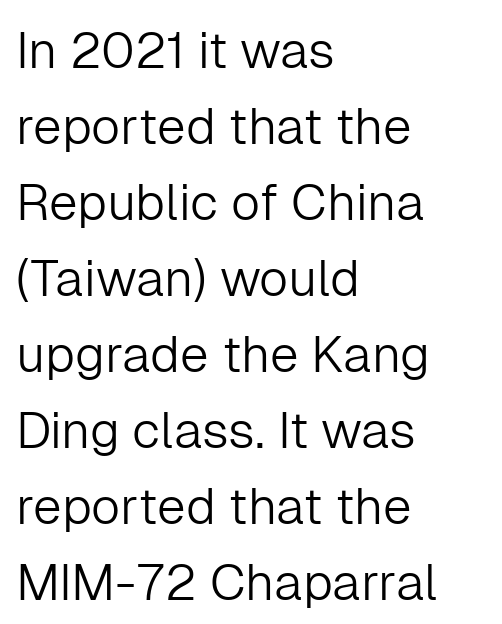
The image shows 51 px light sans-serif type, upright; set left-aligned, normal line spacing (1.49x), normal letter spacing, not underlined; low stroke contrast and a medium x-height.
